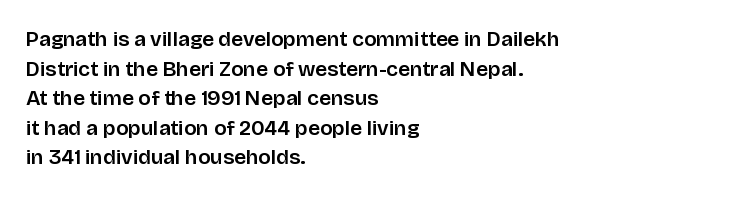
Caption: standard tracking, unaltered. Only glyphs here, with clear space below each row. The line-height multiplier appears to be the usual default. The typography opts for an upright posture over an oblique one. A student would call this left alignment; a typographer would say flush left, rag right.
